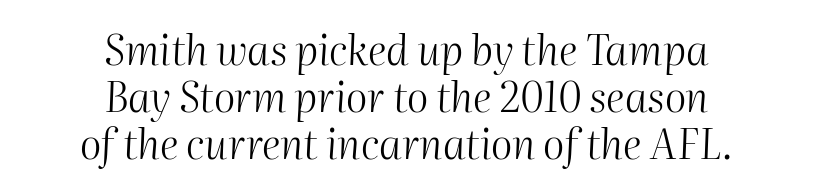
Underlining? Definitely not there. Ink coverage per letter is moderate at most. Slant detected: the letters are inclined. No extra tracking has been applied to these lines. Every row of glyphs is offset so its center matches the block's center.
